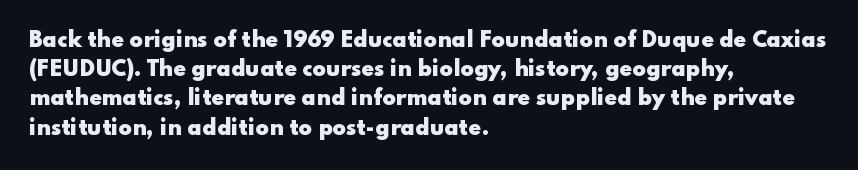
{"italic": "no", "bold": "yes", "underline": "no", "align": "left", "line_spacing": "normal", "line_spacing_ratio": 1.46, "letter_spacing": "normal", "letter_spacing_em": 0.0, "glyph_px": 20}
